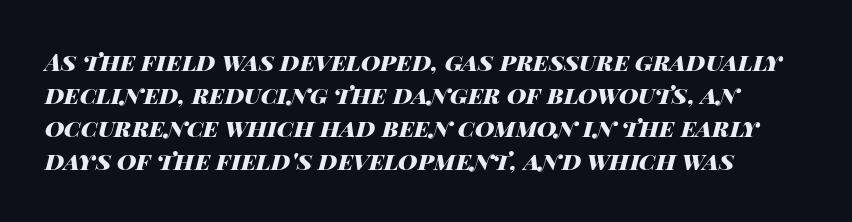
Does the lettering tilt? It does — this is italic. Anything drawn beneath the words? Only blank space. Baseline-to-baseline distance is the conventional proportion of letter height. Plenty of ink on the page — the face is bold.
